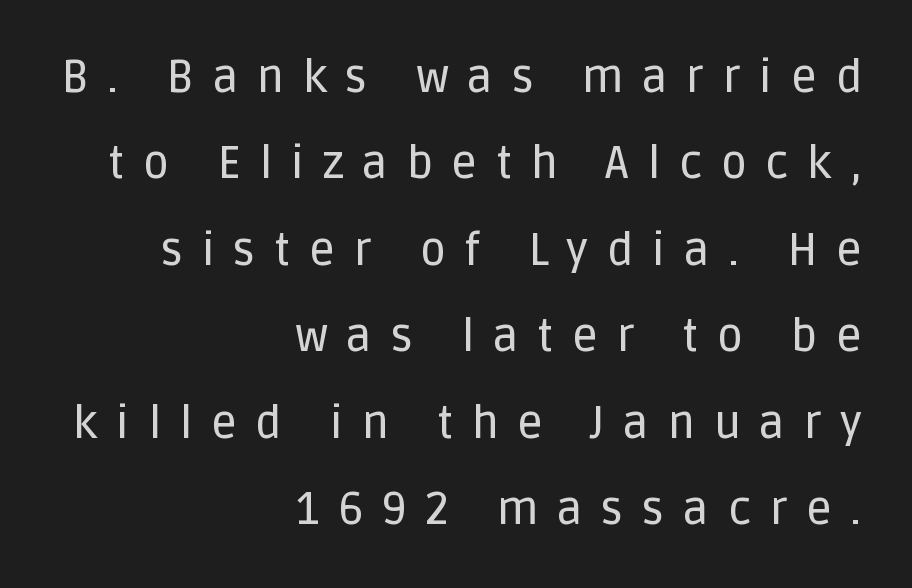
The image shows 45 px sans-serif type, upright; set right-aligned, loose line spacing (1.92x), unusually wide letter spacing (+0.41 em), not underlined; low stroke contrast and a large x-height.
